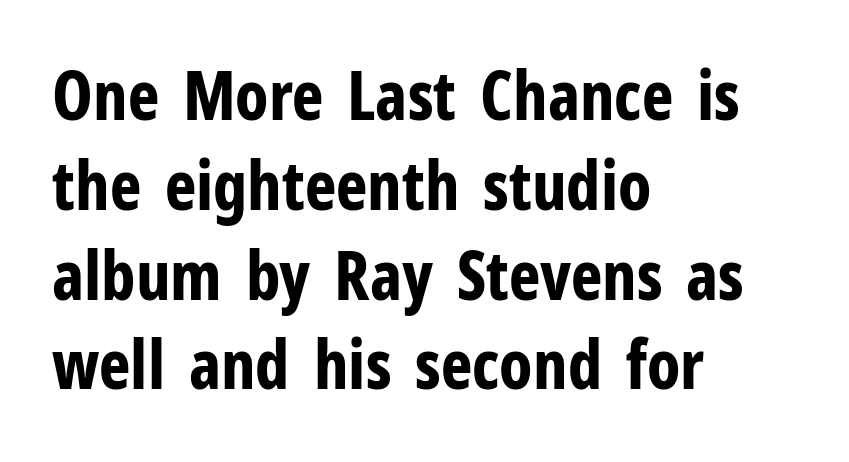
The image shows 67 px bold, condensed sans-serif type, upright; set left-aligned, normal line spacing (1.34x), normal letter spacing, not underlined; low stroke contrast and a medium x-height.
